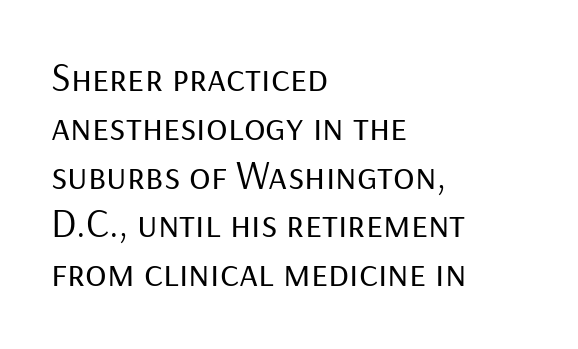
{"serif": "no", "italic": "no", "bold": "no", "weight": "regular", "width": "normal", "stroke_contrast": "low", "x_height": "medium", "monospaced": "no", "underline": "no", "align": "left", "line_spacing_ratio": 1.22, "letter_spacing": "normal", "letter_spacing_em": 0.0, "glyph_px": 40}
